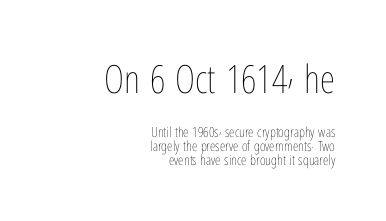
Q: Is the text bold? A: No.
Q: Is the text italic (slanted)? A: No, it is upright.
Q: Is the text underlined? A: No.
Q: How is the paragraph aligned? A: Right-aligned.
Q: Is the spacing between letters normal or unusually wide? A: Normal.
Q: Is the spacing between lines tight, normal or loose? A: Tight.
Q: Which block of text is set in a larger size, the first (top) or the second (bottom)? A: The first (top) one.
Q: Width (condensed, normal, or wide)? A: Condensed.
Q: Stroke contrast? A: Low.
Q: x-height? A: Medium.
Q: Monospaced? A: No.
